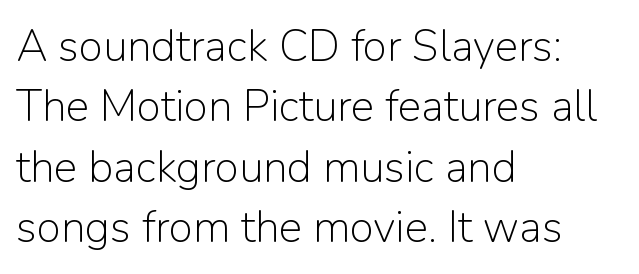
The image shows 44 px light sans-serif type, upright; set left-aligned, normal line spacing (1.37x), normal letter spacing, not underlined; low stroke contrast and a medium x-height.
